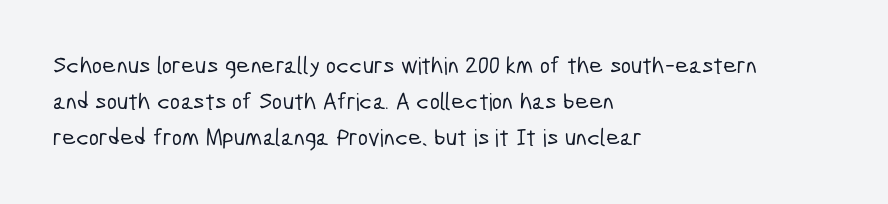
Q: Is the text underlined? A: No.
Q: How is the paragraph aligned? A: Left-aligned.
Q: Is the spacing between letters normal or unusually wide? A: Normal.
Q: Is the spacing between lines tight, normal or loose? A: Normal.
